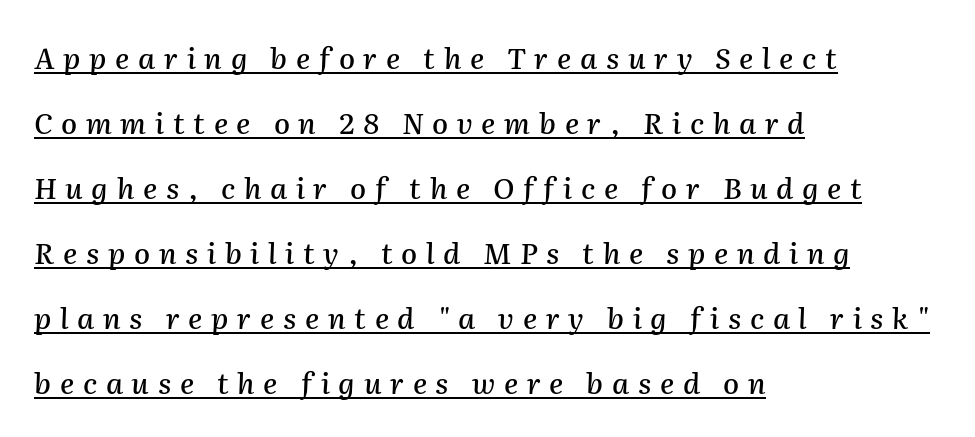
{"italic": "yes", "lean": "right", "slant_degrees": 2, "width": "normal", "stroke_contrast": "medium", "x_height": "medium", "monospaced": "no", "underline": "yes", "align": "left", "line_spacing": "loose", "line_spacing_ratio": 2.24, "letter_spacing": "wide", "letter_spacing_em": 0.3, "glyph_px": 29}
